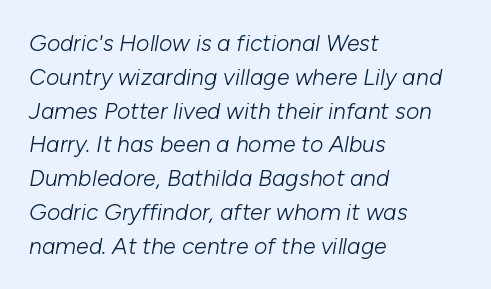
Q: Is the text bold? A: No.
Q: Is the text italic (slanted)? A: Yes, it leans right by about 10 degrees.
Q: Is the text underlined? A: No.
Q: How is the paragraph aligned? A: Left-aligned.
Q: Is the spacing between letters normal or unusually wide? A: Normal.
Q: Is the spacing between lines tight, normal or loose? A: Normal.
